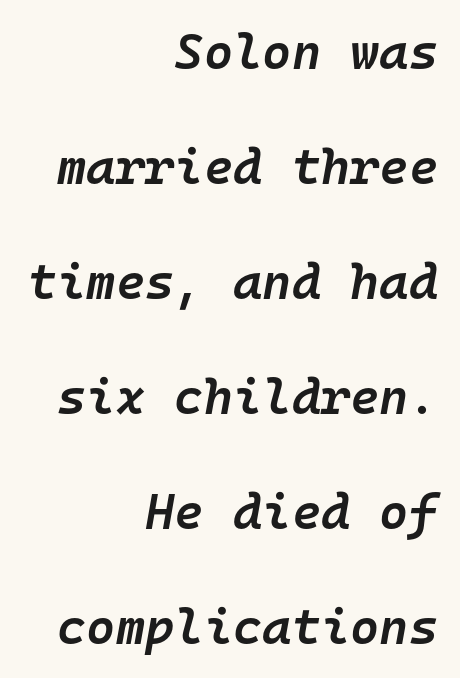
{"italic": "yes", "lean": "right", "slant_degrees": 10, "bold": "semi", "weight": "semibold", "width": "normal", "stroke_contrast": "low", "x_height": "medium", "monospaced": "yes", "underline": "no", "align": "right", "line_spacing": "loose", "line_spacing_ratio": 2.3, "letter_spacing": "normal", "letter_spacing_em": 0.0, "glyph_px": 50}
